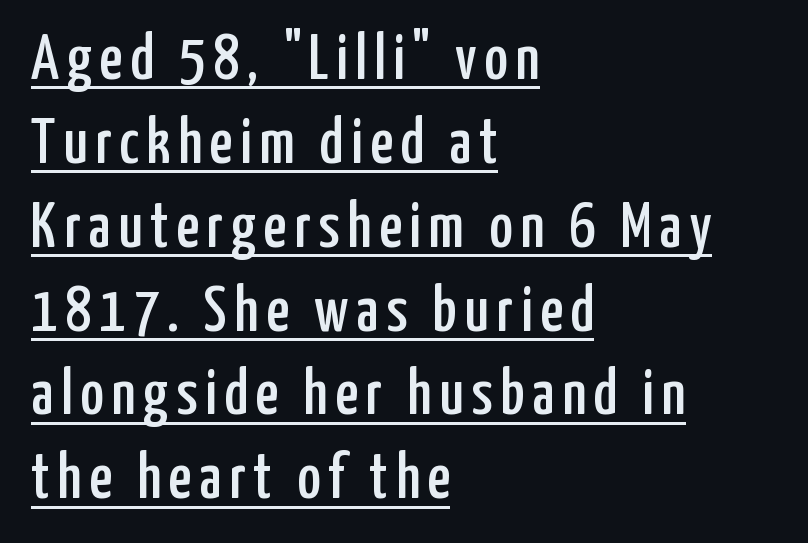
{"serif": "no", "italic": "no", "width": "condensed", "stroke_contrast": "low", "x_height": "medium", "monospaced": "no", "underline": "yes", "align": "left", "line_spacing": "normal", "line_spacing_ratio": 1.31, "glyph_px": 64}
